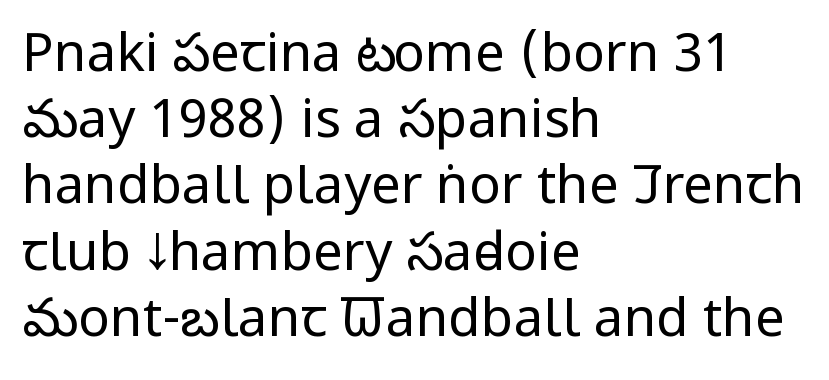
Stroke thickness stays within the range of a standard reading face or lighter. Every row of glyphs begins at an identical x-position on the left. Between one letter and the next there's only the usual sliver of space. Designer's note — italics off, roman on. Lines of text with bare space underneath. What's the leading like? Ordinary, nothing unusual.
